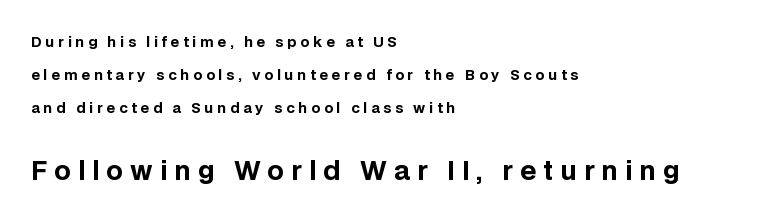
The image shows 26 px bold type, upright; set left-aligned, loose line spacing (2.36x), unusually wide letter spacing (+0.27 em), not underlined; the second (bottom) block is 1.86x larger.
